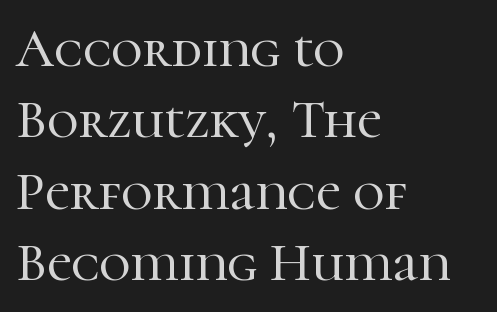
{"serif": "yes", "italic": "no", "width": "normal", "stroke_contrast": "high", "x_height": "medium", "monospaced": "no", "underline": "no", "align": "left", "line_spacing": "normal", "line_spacing_ratio": 1.32, "letter_spacing": "normal", "letter_spacing_em": 0.0, "glyph_px": 54}
